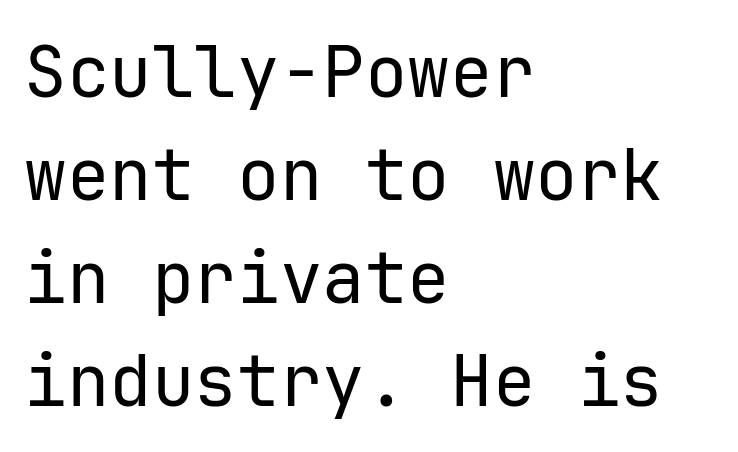
These lines are set flush left with a ragged right edge. These lines were composed using upright roman letters. A clean baseline with only descenders dipping below it. Notice how descenders clear the ascenders below comfortably — that's standard leading. Between one letter and the next there's only the usual sliver of space.
